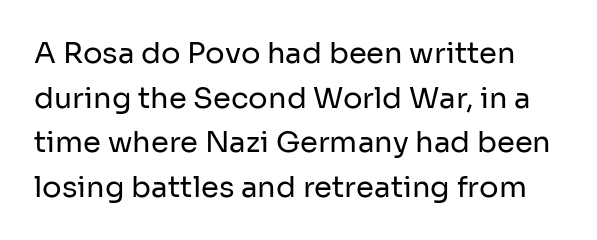
The image shows 29 px regular-weight sans-serif type, upright; set normal line spacing (1.54x), normal letter spacing, not underlined; low stroke contrast and a medium x-height.
